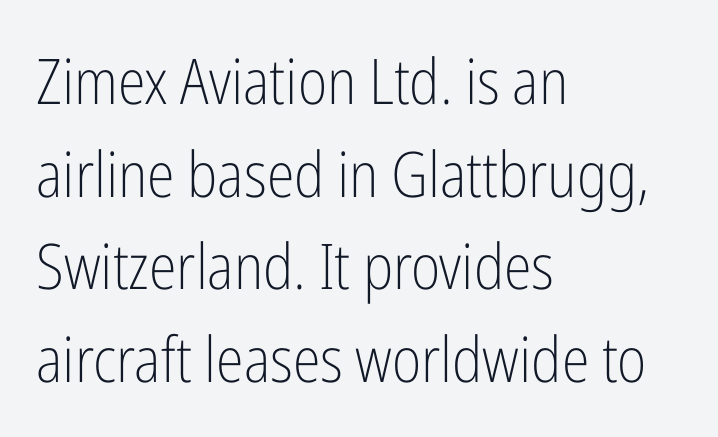
The passage shown has conventional tracking throughout. The rows are spaced the way most documents space them. Is the stroke heavy? The answer is a plain regular-or-lighter. Horizontally, the lines are justified to the leading edge only.
